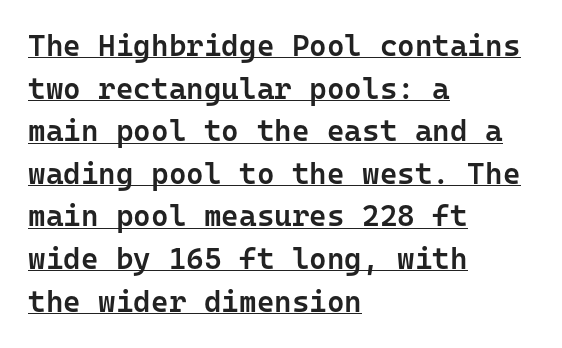
The image shows 30 px semibold sans-serif type, upright, monospaced; set left-aligned, normal line spacing (1.42x), normal letter spacing, underlined; low stroke contrast and a medium x-height.
